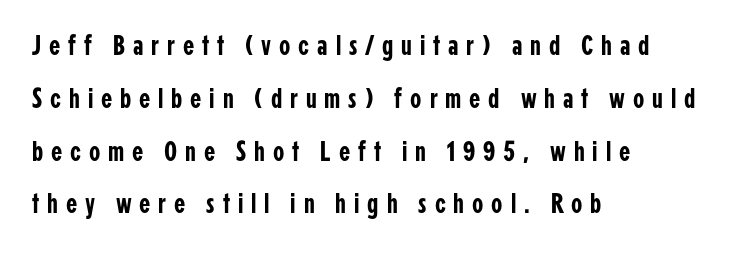
The image shows 29 px condensed sans-serif type, upright; set left-aligned, line spacing 1.82x, unusually wide letter spacing (+0.27 em), not underlined; low stroke contrast and a medium x-height.
